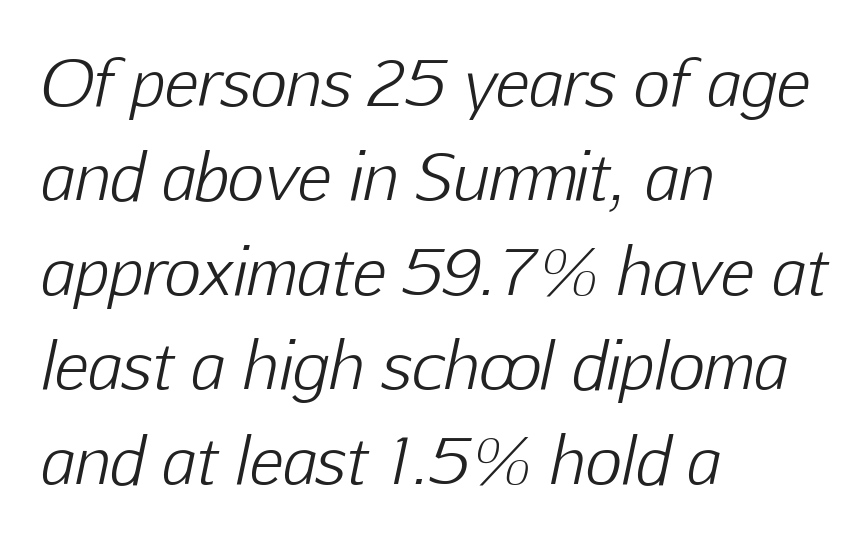
The image shows 63 px light type, italic (leaning right); set left-aligned, normal line spacing (1.5x), normal letter spacing, not underlined; low stroke contrast and a medium x-height.
